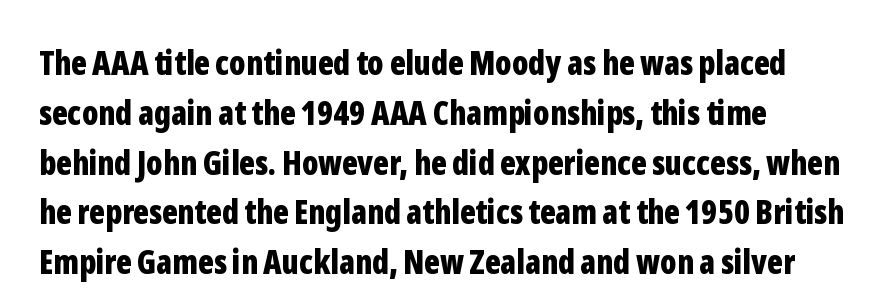
{"serif": "no", "italic": "no", "bold": "yes", "weight": "bold", "width": "condensed", "stroke_contrast": "low", "x_height": "medium", "monospaced": "no", "underline": "no", "line_spacing": "normal", "line_spacing_ratio": 1.51, "letter_spacing": "normal", "letter_spacing_em": 0.0, "glyph_px": 33}
